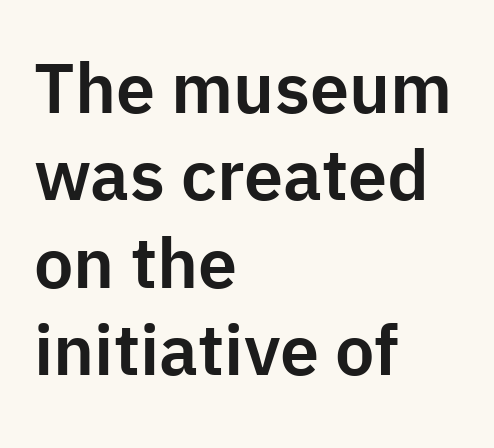
Q: Is the text italic (slanted)? A: No, it is upright.
Q: Is the typeface a serif or a sans-serif typeface? A: Sans-serif.
Q: Is the text underlined? A: No.
Q: How is the paragraph aligned? A: Left-aligned.
Q: Is the spacing between letters normal or unusually wide? A: Normal.
Q: Is the spacing between lines tight, normal or loose? A: Normal.
Q: Width (condensed, normal, or wide)? A: Normal.
Q: Stroke contrast? A: Low.
Q: x-height? A: Medium.
Q: Monospaced? A: No.
